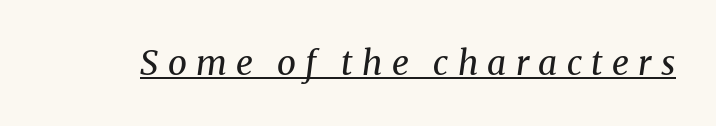
{"serif": "yes", "italic": "yes", "lean": "right", "slant_degrees": 8, "bold": "no", "weight": "regular", "width": "normal", "stroke_contrast": "medium", "x_height": "medium", "monospaced": "no", "underline": "yes", "letter_spacing": "wide", "letter_spacing_em": 0.27, "glyph_px": 34}
